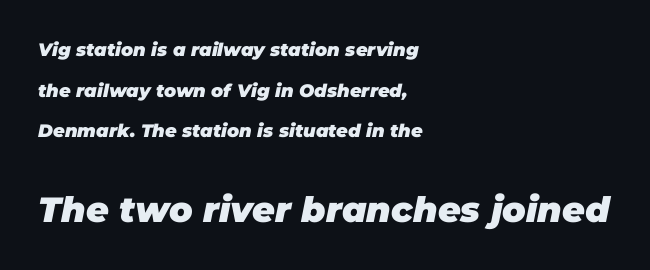
{"italic": "yes", "lean": "right", "slant_degrees": 11, "bold": "yes", "weight": "heavy", "width": "normal", "stroke_contrast": "low", "x_height": "large", "monospaced": "no", "underline": "no", "align": "left", "line_spacing": "loose", "line_spacing_ratio": 2.26, "letter_spacing": "normal", "letter_spacing_em": 0.0, "larger_block": "second", "size_ratio": 1.94, "glyph_px": 35}
